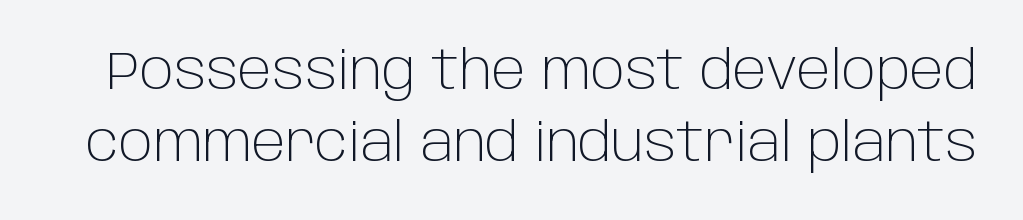
Nobody drew a line under any word here. Type style note: lacks serifs. Does extra space separate the letters? No, they use regular spacing. The lettering stays uniformly vertical, giving the passage a roman look. The space between consecutive lines is moderate.
